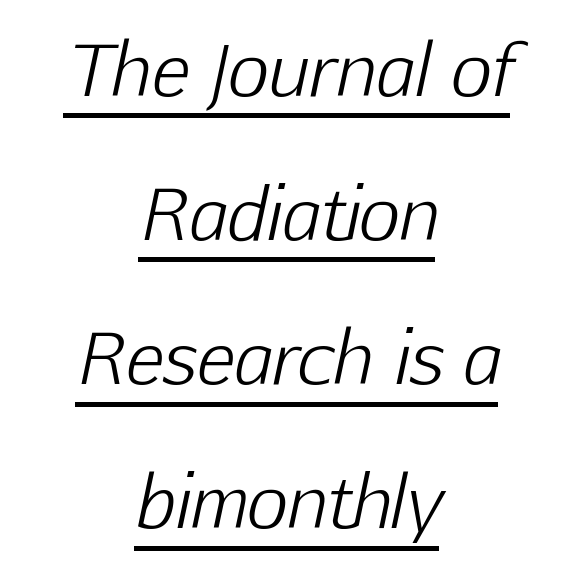
The image shows 71 px light type, italic (leaning right); set centered, loose line spacing (2.03x), normal letter spacing, underlined; low stroke contrast and a medium x-height.
